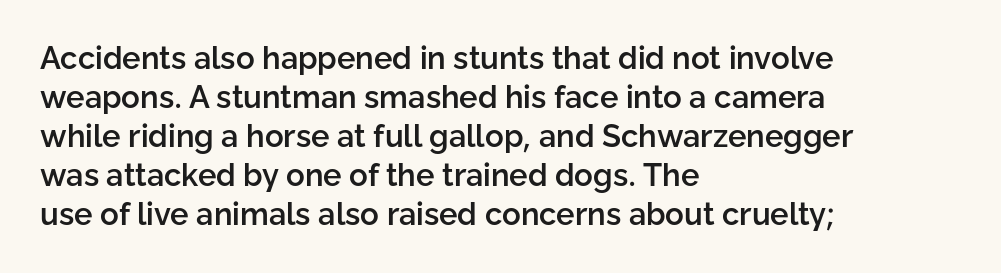
{"serif": "no", "italic": "no", "bold": "semi", "weight": "semibold", "width": "normal", "stroke_contrast": "low", "x_height": "medium", "monospaced": "no", "underline": "no", "align": "left", "line_spacing": "normal", "line_spacing_ratio": 1.26, "letter_spacing": "normal", "letter_spacing_em": 0.0, "glyph_px": 31}
